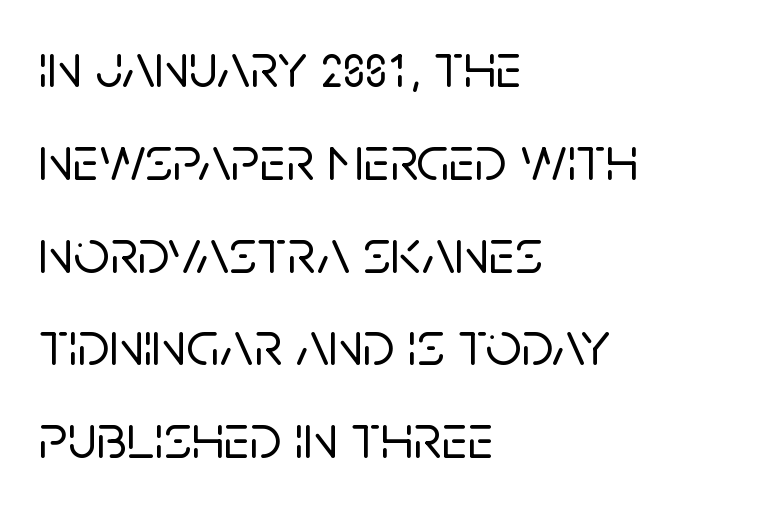
{"serif": "no", "italic": "no", "width": "normal", "stroke_contrast": "low", "x_height": "large", "monospaced": "no", "underline": "no", "align": "left", "line_spacing": "normal", "line_spacing_ratio": 1.45, "letter_spacing": "normal", "letter_spacing_em": 0.0, "glyph_px": 64}
